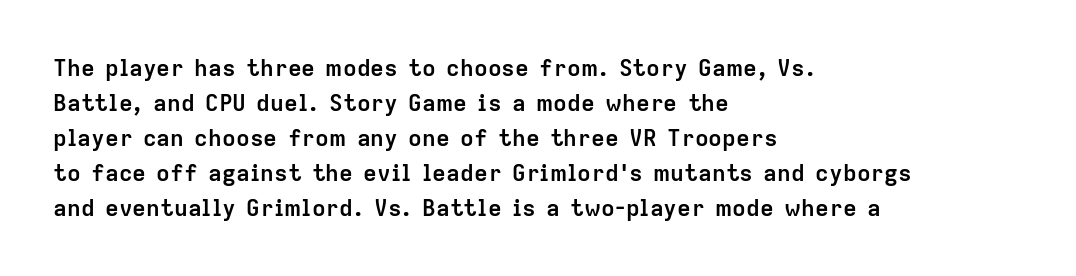
{"italic": "no", "bold": "yes", "underline": "no", "align": "left", "line_spacing": "normal", "line_spacing_ratio": 1.52, "letter_spacing": "normal", "letter_spacing_em": 0.0, "glyph_px": 23}
